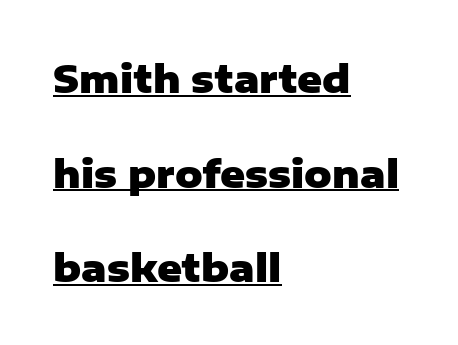
{"serif": "no", "italic": "no", "bold": "yes", "weight": "heavy", "width": "normal", "stroke_contrast": "low", "x_height": "medium", "monospaced": "no", "underline": "yes", "align": "left", "line_spacing": "loose", "line_spacing_ratio": 2.49, "letter_spacing": "normal", "letter_spacing_em": 0.0, "glyph_px": 38}
